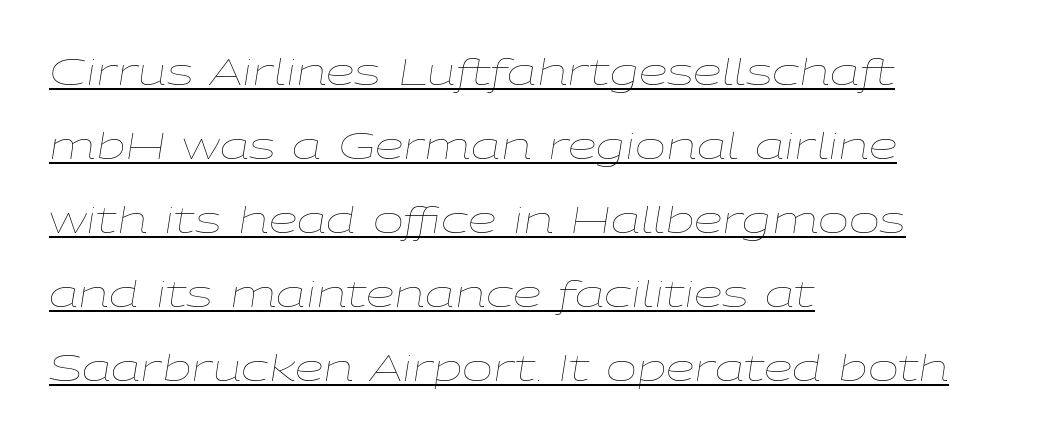
The image shows 37 px thin, wide type, italic (leaning right); set left-aligned, loose line spacing (2.0x), normal letter spacing, underlined; low stroke contrast and a medium x-height.
